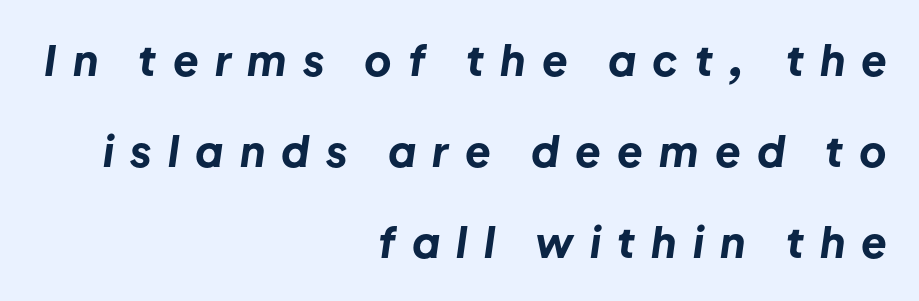
The image shows 42 px bold type, italic (leaning right); set right-aligned, loose line spacing (2.17x), unusually wide letter spacing (+0.39 em), not underlined; low stroke contrast and a medium x-height.
